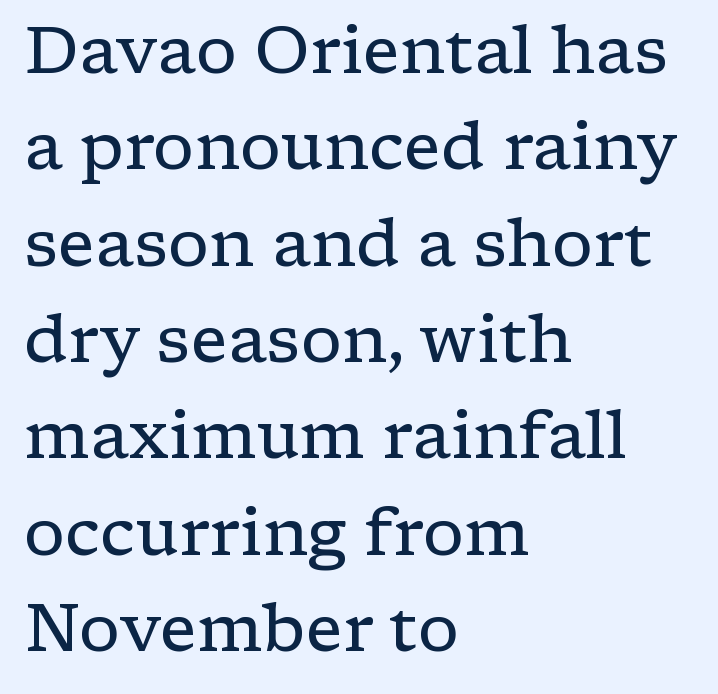
The strip under each line holds only bare page. Successive baselines arrive at the customary interval. Every row of glyphs begins at an identical x-position on the left. Students, note that the glyphs here touch the page at normal intervals.
